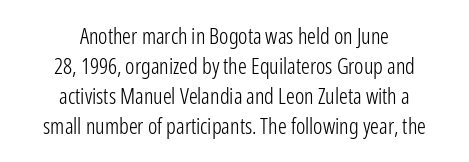
The image shows 22 px text type, upright; set centered, normal line spacing (1.37x), normal letter spacing, not underlined.
